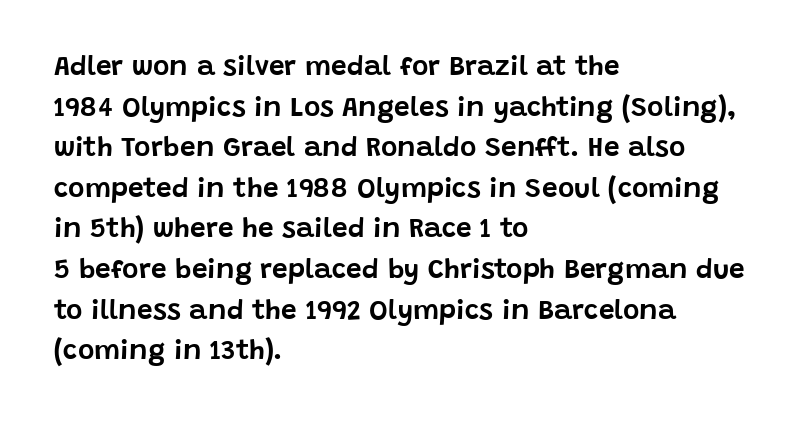
{"serif": "no", "italic": "no", "width": "normal", "stroke_contrast": "low", "x_height": "large", "monospaced": "no", "underline": "no", "align": "left", "line_spacing": "normal", "line_spacing_ratio": 1.45, "letter_spacing": "normal", "letter_spacing_em": 0.0, "glyph_px": 28}
